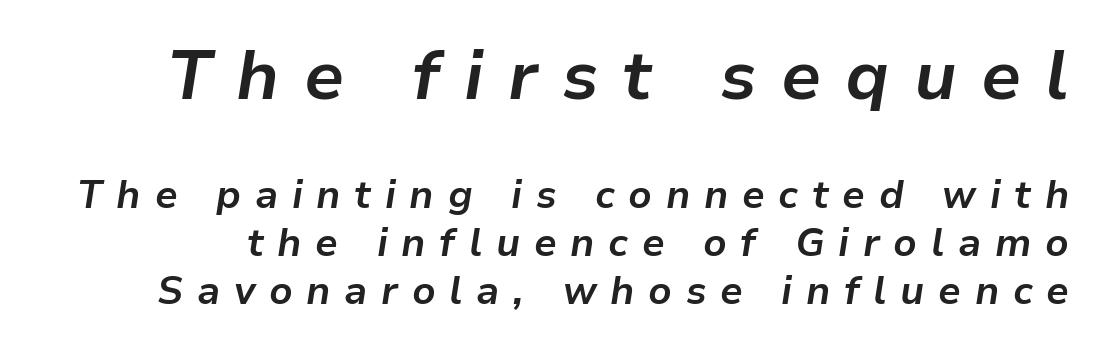
The area under the type is left untouched. The passage shown leans; its letterforms are oblique. This sample has the flowing, uneven cadence of proportional lettering. Character size in the leading block exceeds that of the trailing block. Each word looks stretched out because of the extra space between its letters.
